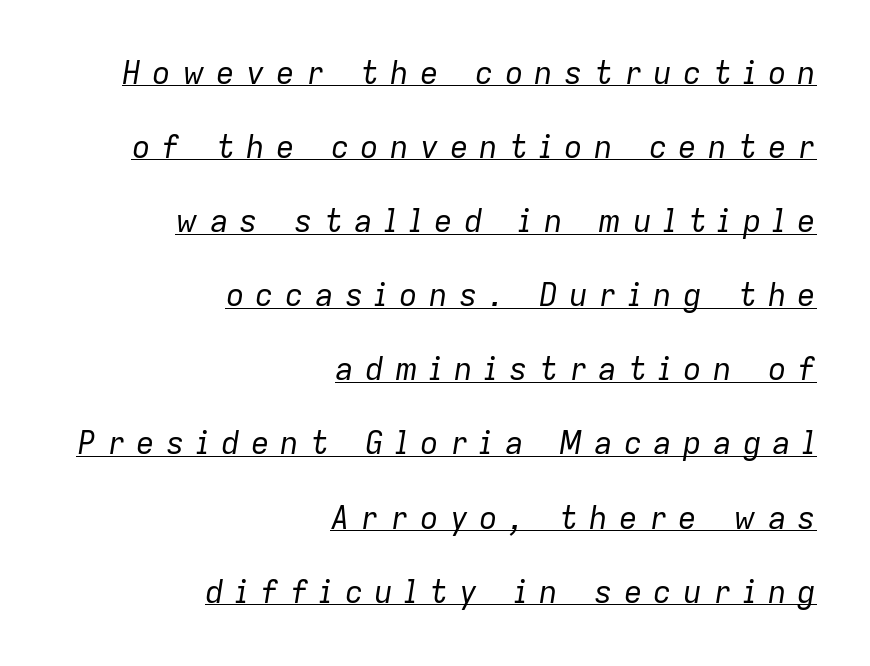
Q: Is the text bold? A: No.
Q: Is the text italic (slanted)? A: Yes, it leans right by about 9 degrees.
Q: Is the text underlined? A: Yes.
Q: How is the paragraph aligned? A: Right-aligned.
Q: Is the spacing between letters normal or unusually wide? A: Unusually wide.
Q: Is the spacing between lines tight, normal or loose? A: Loose.
Q: Width (condensed, normal, or wide)? A: Normal.
Q: Stroke contrast? A: Low.
Q: x-height? A: Medium.
Q: Monospaced? A: No.
